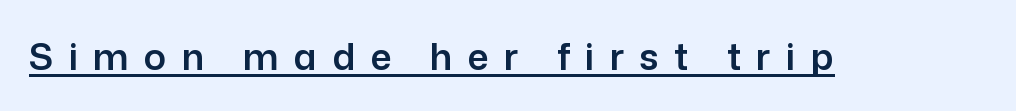
The lettering holds an erect, upright posture throughout. Here the designer chose a conventional face with non-uniform glyph widths. Examine the stroke ends and you'll find no serifs. What stands out about the letter spacing? Its width — letters are far apart.
